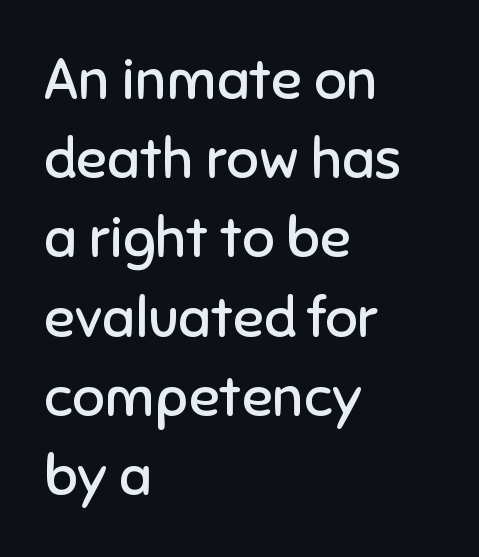
The image shows 57 px regular-weight sans-serif type, upright; set left-aligned, normal line spacing (1.39x), normal letter spacing, not underlined; low stroke contrast and a medium x-height.
